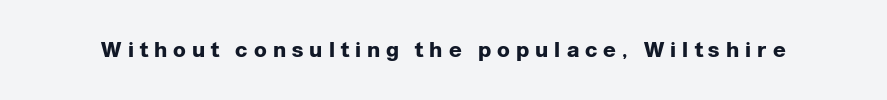
{"italic": "no", "bold": "yes", "underline": "no", "letter_spacing": "wide", "letter_spacing_em": 0.29, "glyph_px": 21}
